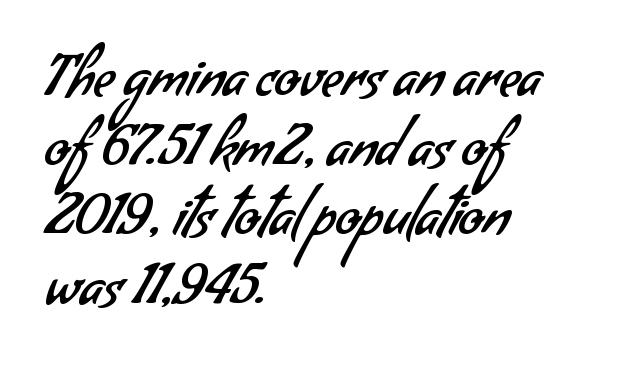
Reading down the block, your eye returns to a fixed left position each line. The face used here is rendered with its standard letterfit. Looks like regular typesetting: each glyph gets only the width it needs. Stroke mass is kept to a normal reading level or below. The text was rendered using a sans face with plain stroke endings.
